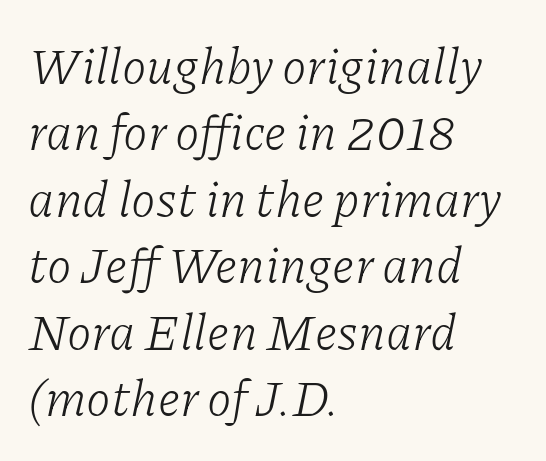
Q: Is the text bold? A: No.
Q: Is the text italic (slanted)? A: Yes, it leans right by about 11 degrees.
Q: Is the typeface a serif or a sans-serif typeface? A: Serif.
Q: Is the text underlined? A: No.
Q: How is the paragraph aligned? A: Left-aligned.
Q: Is the spacing between letters normal or unusually wide? A: Normal.
Q: Is the spacing between lines tight, normal or loose? A: Normal.
Q: Width (condensed, normal, or wide)? A: Normal.
Q: Stroke contrast? A: Low.
Q: x-height? A: Medium.
Q: Monospaced? A: No.
